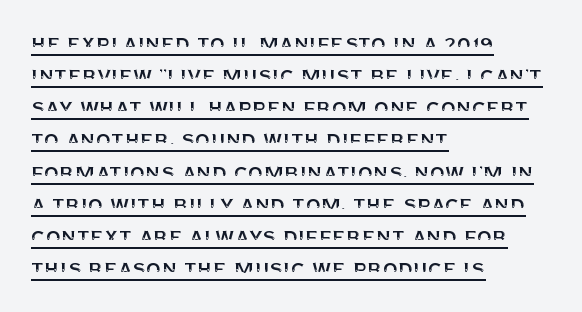
Q: Is the text italic (slanted)? A: No, it is upright.
Q: Is the text underlined? A: Yes.
Q: How is the paragraph aligned? A: Left-aligned.
Q: Is the spacing between letters normal or unusually wide? A: Normal.
Q: Is the spacing between lines tight, normal or loose? A: Normal.
